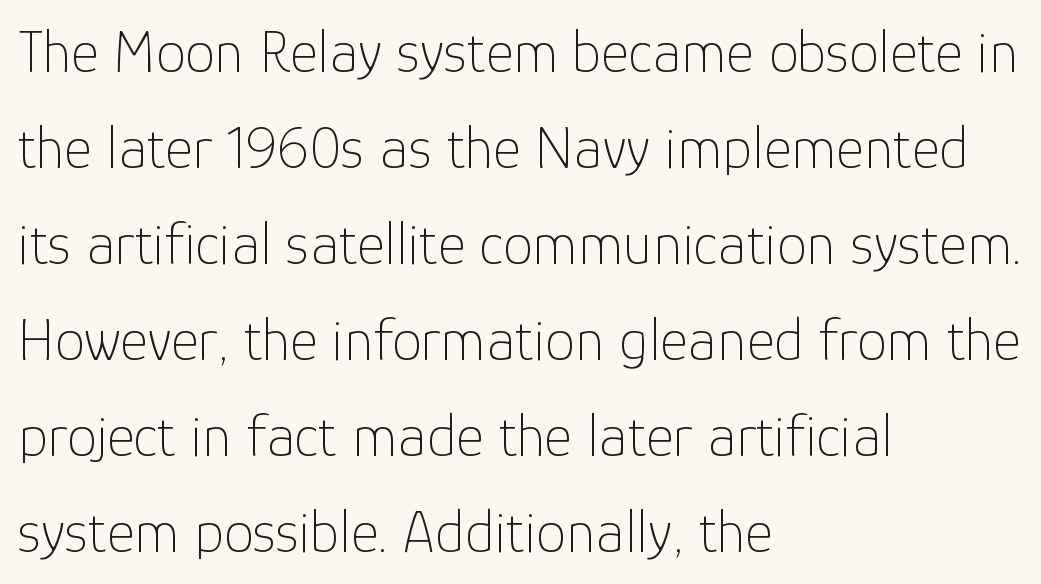
Do the letters lean? They stand straight. These lines are set flush left with a ragged right edge. Characters follow at the spacing the type designer built in. This sample has the flowing, uneven cadence of proportional lettering.
